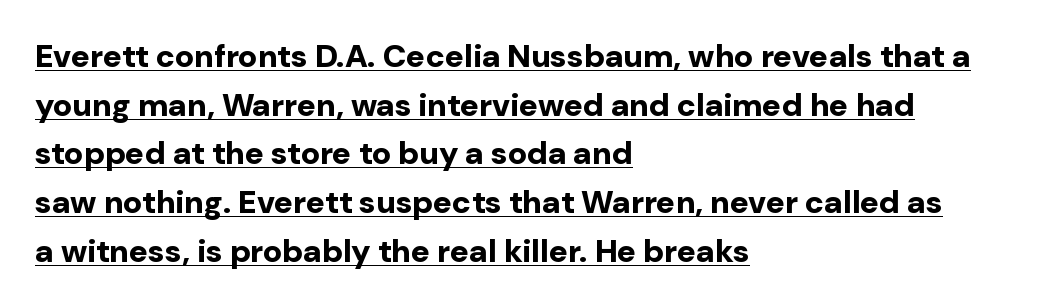
{"serif": "no", "italic": "no", "bold": "yes", "weight": "bold", "width": "normal", "stroke_contrast": "low", "x_height": "medium", "monospaced": "no", "underline": "yes", "align": "left", "line_spacing": "normal", "line_spacing_ratio": 1.52, "letter_spacing": "normal", "letter_spacing_em": 0.0, "glyph_px": 32}
